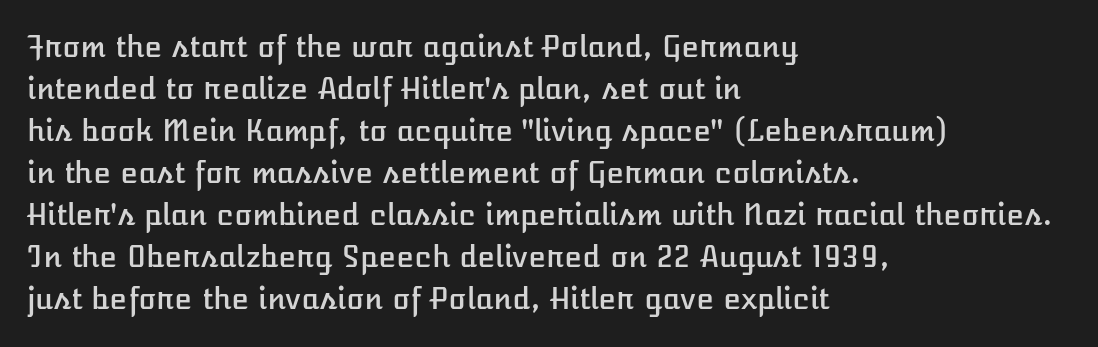
Note the varied advance widths — an 'i' is clearly narrower than an 'm'. Tall strokes in this sample are plumb rather than angled. Compared with a centered layout, this one pins lines to the left instead. Reading down the column, the eye jumps a familiar distance to each next line. The baseline area is clear.
